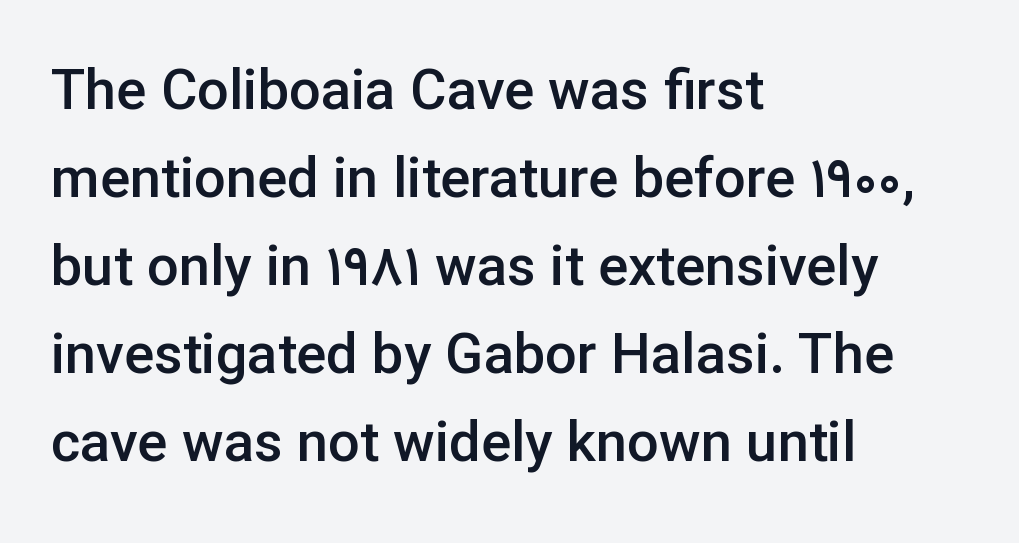
The image shows 56 px semibold sans-serif type, upright; set left-aligned, normal line spacing (1.57x), normal letter spacing, not underlined; low stroke contrast and a medium x-height.
